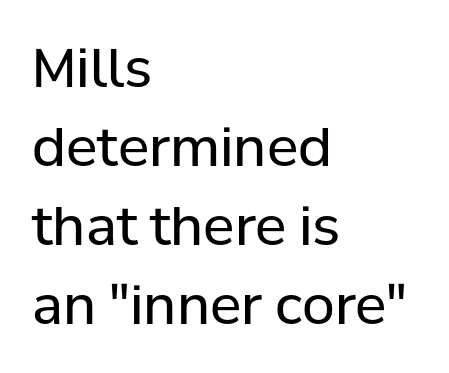
{"serif": "no", "italic": "no", "bold": "no", "weight": "regular", "width": "normal", "stroke_contrast": "low", "x_height": "medium", "monospaced": "no", "underline": "no", "align": "left", "line_spacing": "normal", "line_spacing_ratio": 1.49, "letter_spacing": "normal", "letter_spacing_em": 0.0, "glyph_px": 53}
